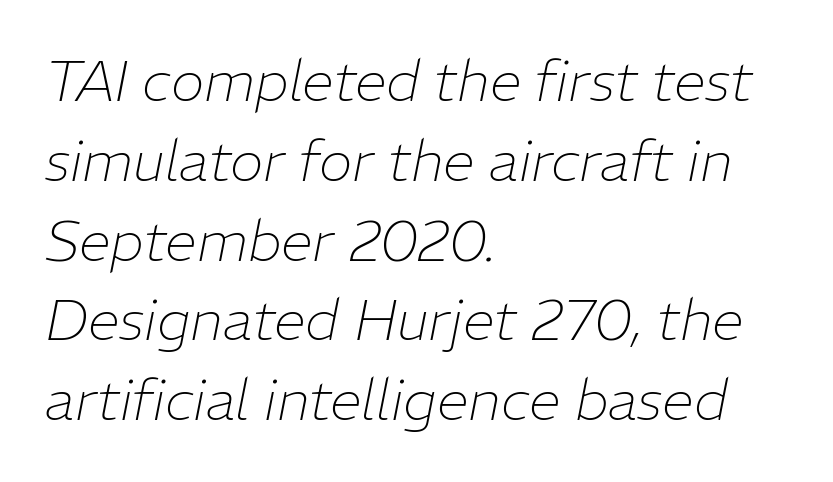
The image shows 57 px thin type, italic (leaning right); set left-aligned, normal line spacing (1.4x), normal letter spacing, not underlined; low stroke contrast and a medium x-height.
